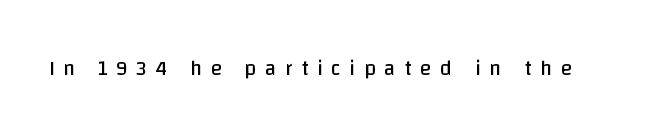
The image shows 21 px text type, upright; set unusually wide letter spacing (+0.41 em), not underlined.
